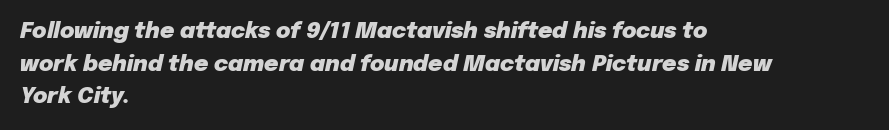
Italic: yes, the glyphs are oblique. Short and long lines alike share a common starting point at left. Typographic density is high because the face is bold. The leading is moderate, giving the passage an even texture.
